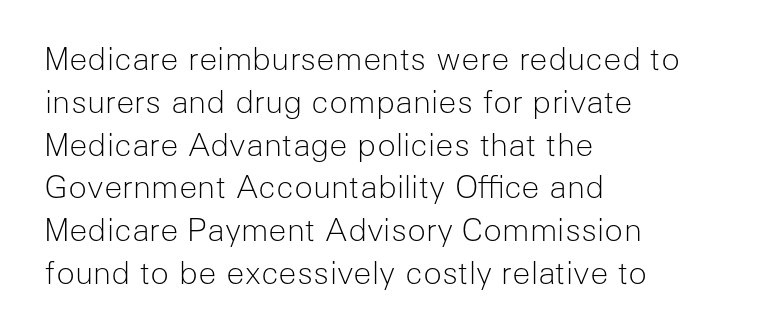
{"serif": "no", "italic": "no", "bold": "no", "weight": "light", "width": "normal", "stroke_contrast": "low", "x_height": "medium", "monospaced": "no", "underline": "no", "align": "left", "line_spacing": "normal", "line_spacing_ratio": 1.38, "letter_spacing": "normal", "letter_spacing_em": 0.0, "glyph_px": 31}
